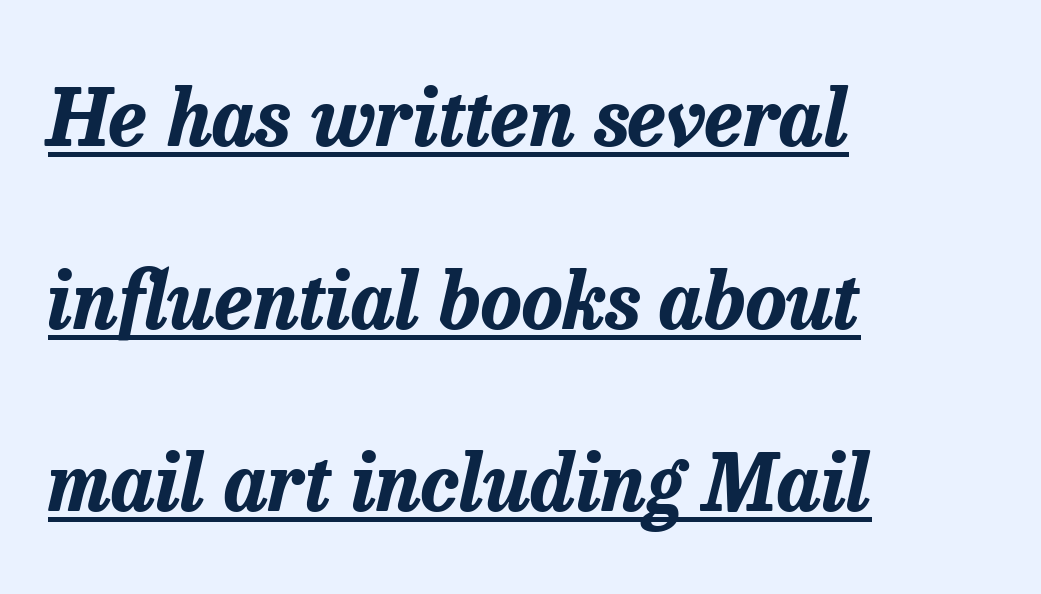
Italic? Definitely — the glyphs are oblique. In terms of weight, the rendering is a true, heavy bold. The rendering uses natural spacing where letterforms have individual widths. Nobody touched the tracking dial on this one. The setting favours the left margin, as ordinary paragraphs usually do. Horizontal bands of white between lines are thick stripes.
